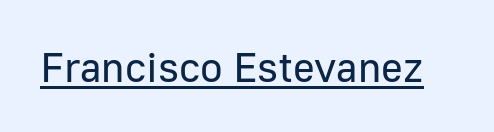
The image shows 42 px regular-weight sans-serif type, upright; set normal letter spacing, underlined; low stroke contrast and a medium x-height.
